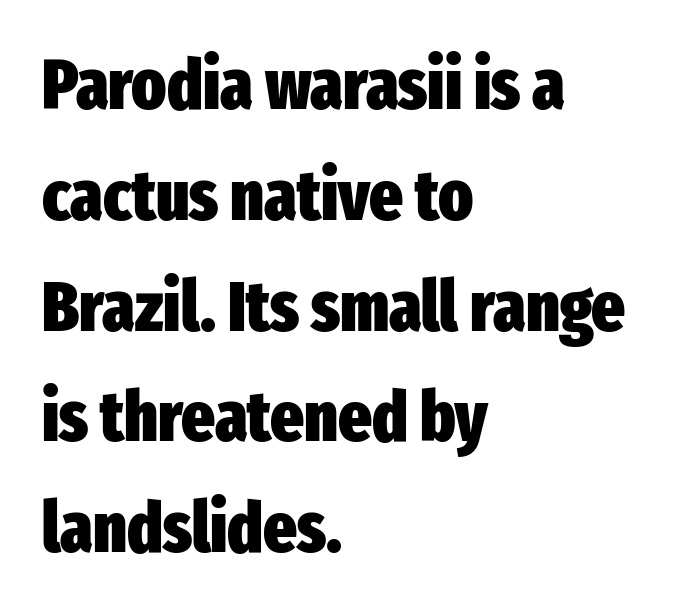
It's the straight-up-and-down kind of type. How heavy is the stroke? Heavy — this is a bold. Evenly set lines give the paragraph a standard silhouette. The typesetter chose a ragged-right arrangement here.
